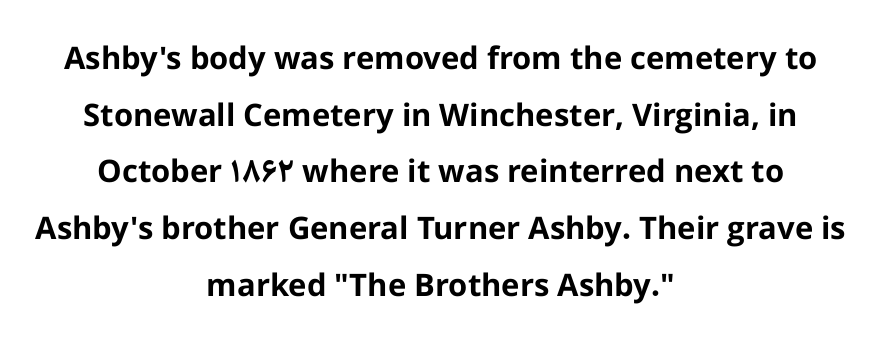
Q: Is the text bold? A: Yes.
Q: Is the text italic (slanted)? A: No, it is upright.
Q: Is the typeface a serif or a sans-serif typeface? A: Sans-serif.
Q: Is the text underlined? A: No.
Q: How is the paragraph aligned? A: Centered.
Q: Is the spacing between letters normal or unusually wide? A: Normal.
Q: Width (condensed, normal, or wide)? A: Normal.
Q: Stroke contrast? A: Low.
Q: x-height? A: Medium.
Q: Monospaced? A: No.
